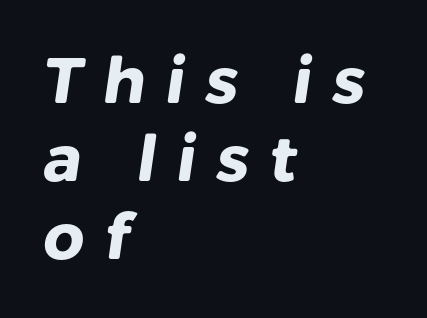
Q: Is the text bold? A: Yes.
Q: Is the typeface a serif or a sans-serif typeface? A: Sans-serif.
Q: Is the text underlined? A: No.
Q: How is the paragraph aligned? A: Left-aligned.
Q: Is the spacing between letters normal or unusually wide? A: Unusually wide.
Q: Width (condensed, normal, or wide)? A: Normal.
Q: Stroke contrast? A: Low.
Q: x-height? A: Medium.
Q: Monospaced? A: No.
